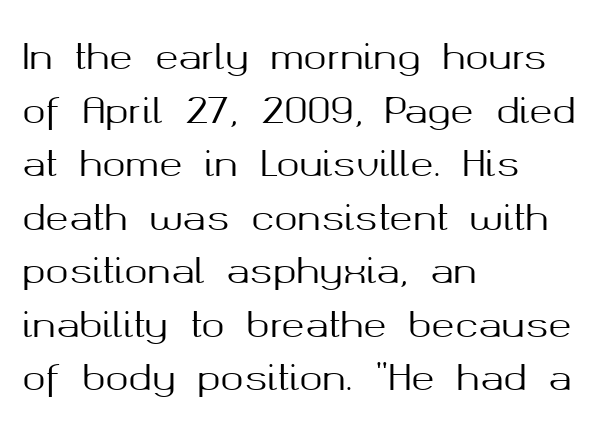
{"serif": "no", "italic": "no", "width": "normal", "stroke_contrast": "medium", "x_height": "medium", "monospaced": "no", "underline": "no", "align": "left", "line_spacing": "normal", "line_spacing_ratio": 1.53, "letter_spacing": "normal", "letter_spacing_em": 0.0, "glyph_px": 35}
